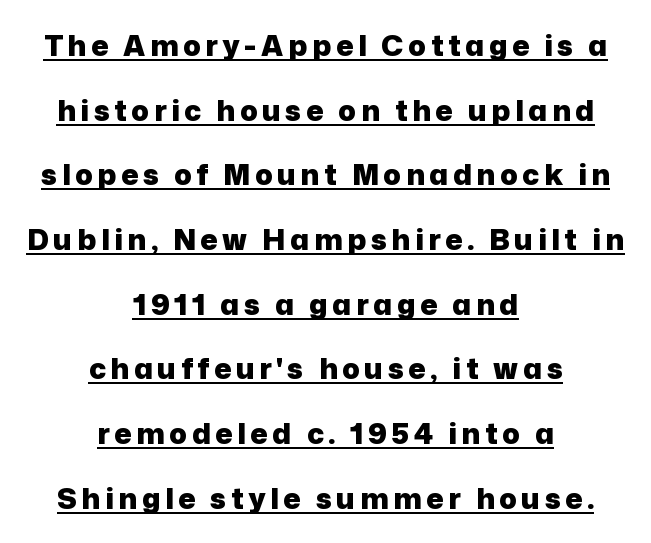
Q: Is the text bold? A: Yes.
Q: Is the text italic (slanted)? A: No, it is upright.
Q: Is the typeface a serif or a sans-serif typeface? A: Sans-serif.
Q: Is the text underlined? A: Yes.
Q: How is the paragraph aligned? A: Centered.
Q: Is the spacing between lines tight, normal or loose? A: Loose.
Q: Width (condensed, normal, or wide)? A: Normal.
Q: Stroke contrast? A: Low.
Q: x-height? A: Medium.
Q: Monospaced? A: No.
